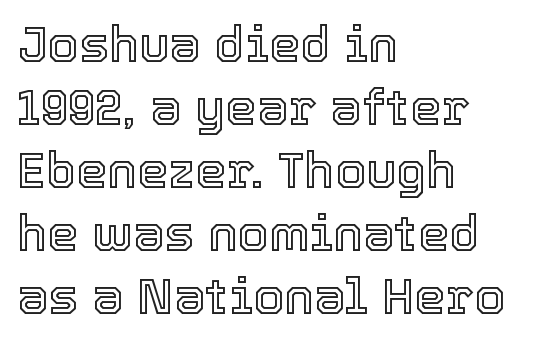
{"italic": "no", "width": "normal", "x_height": "medium", "monospaced": "no", "underline": "no", "align": "left", "line_spacing": "normal", "line_spacing_ratio": 1.26, "letter_spacing": "normal", "letter_spacing_em": 0.0, "glyph_px": 50}
